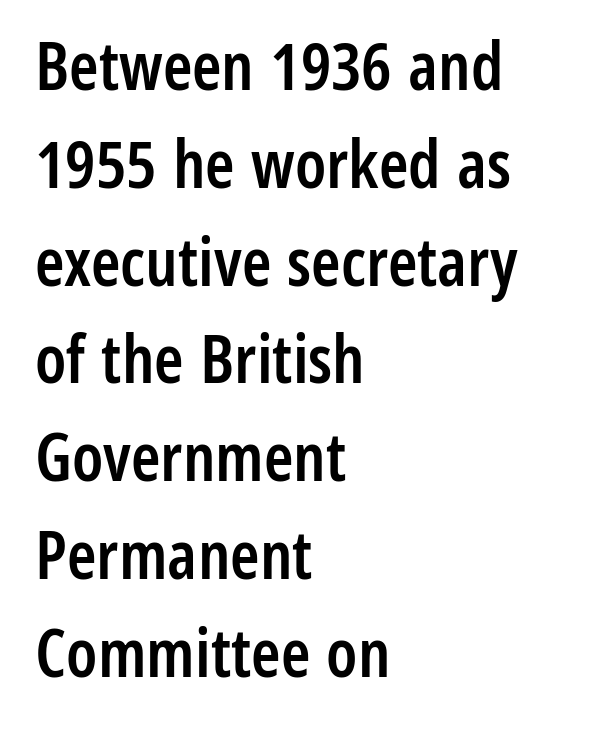
This rendering uses left alignment, leaving the right contour irregular. A roman cut, with each character standing at attention. The passage shown stacks its lines at a standard gap. A bare baseline throughout the passage. The line texture is even and compact thanks to regular tracking.
